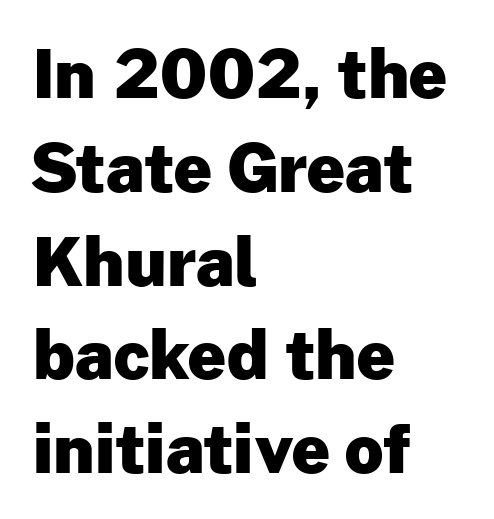
Q: Is the text bold? A: Yes.
Q: Is the text italic (slanted)? A: No, it is upright.
Q: Is the typeface a serif or a sans-serif typeface? A: Sans-serif.
Q: Is the text underlined? A: No.
Q: How is the paragraph aligned? A: Left-aligned.
Q: Is the spacing between letters normal or unusually wide? A: Normal.
Q: Is the spacing between lines tight, normal or loose? A: Normal.
Q: Width (condensed, normal, or wide)? A: Normal.
Q: Stroke contrast? A: Low.
Q: x-height? A: Medium.
Q: Monospaced? A: No.
